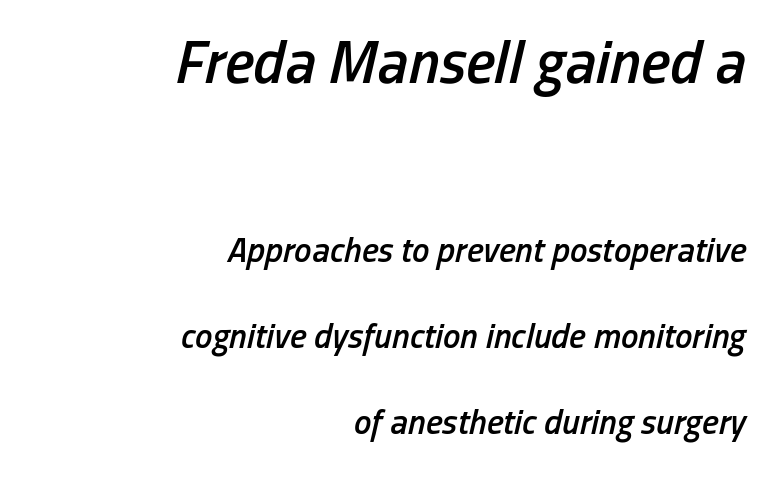
{"italic": "yes", "lean": "right", "slant_degrees": 13, "bold": "semi", "weight": "semibold", "width": "condensed", "stroke_contrast": "low", "x_height": "medium", "monospaced": "no", "underline": "no", "align": "right", "line_spacing": "loose", "line_spacing_ratio": 2.45, "letter_spacing": "normal", "letter_spacing_em": 0.0, "larger_block": "first", "size_ratio": 1.74, "glyph_px": 61}
